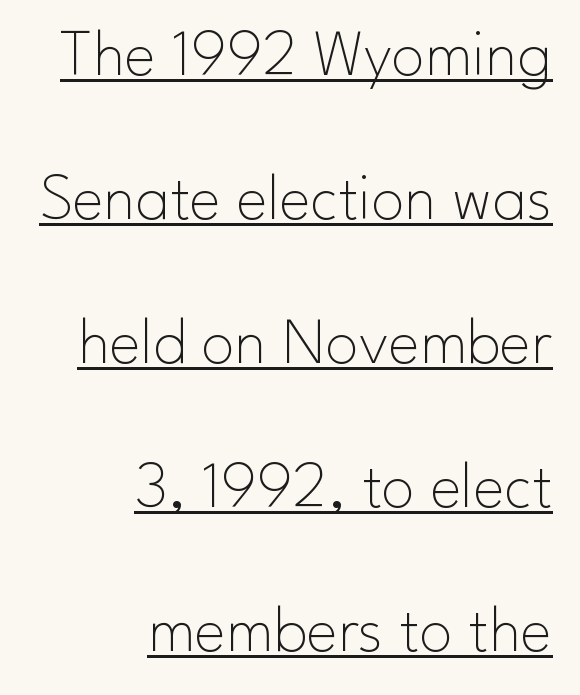
The image shows 67 px thin sans-serif type, upright; set right-aligned, loose line spacing (2.15x), normal letter spacing, underlined; low stroke contrast and a small x-height.
